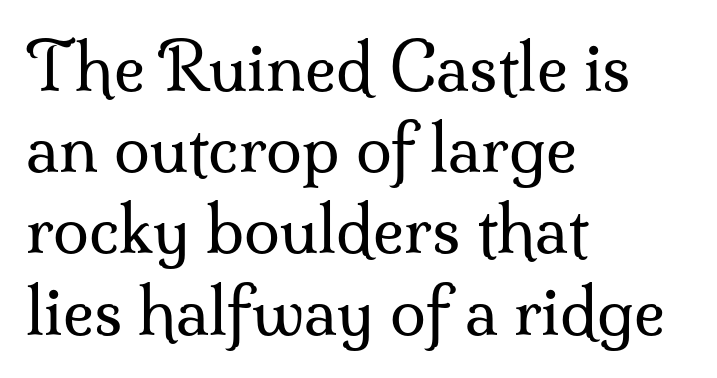
Q: Is the text bold? A: No.
Q: Is the text italic (slanted)? A: No, it is upright.
Q: Is the typeface a serif or a sans-serif typeface? A: Serif.
Q: Is the text underlined? A: No.
Q: How is the paragraph aligned? A: Left-aligned.
Q: Is the spacing between letters normal or unusually wide? A: Normal.
Q: Is the spacing between lines tight, normal or loose? A: Normal.
Q: Width (condensed, normal, or wide)? A: Normal.
Q: Stroke contrast? A: Medium.
Q: x-height? A: Small.
Q: Monospaced? A: No.
